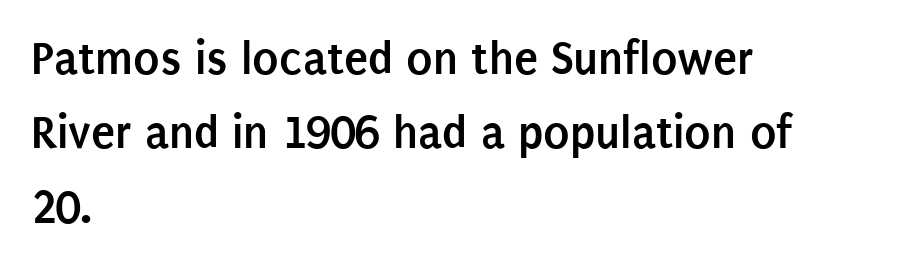
{"serif": "no", "italic": "no", "bold": "yes", "weight": "semibold", "width": "condensed", "stroke_contrast": "low", "x_height": "large", "monospaced": "no", "underline": "no", "align": "left", "line_spacing": "normal", "line_spacing_ratio": 1.52, "letter_spacing": "normal", "letter_spacing_em": 0.0, "glyph_px": 49}
